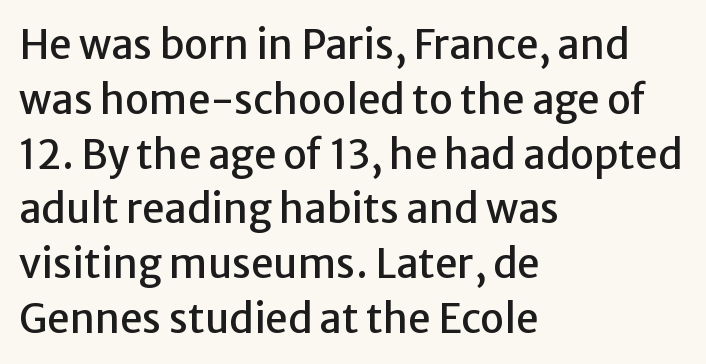
The image shows 40 px sans-serif type, upright; set left-aligned, normal line spacing (1.37x), normal letter spacing, not underlined; low stroke contrast and a medium x-height.
